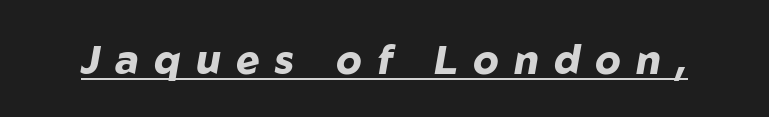
Plenty of ink on the page — the face is bold. The font's italic variant was chosen for this text. Has an underline been added? It has. This sample has the flowing, uneven cadence of proportional lettering.
